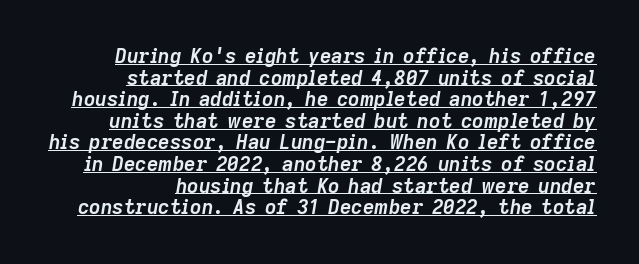
The image shows 20 px bold type, italic (leaning right); set right-aligned, tight line spacing (1.08x), normal letter spacing, underlined.
